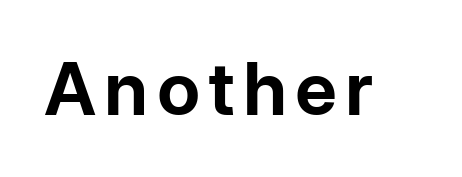
The image shows 73 px bold sans-serif type, upright; set not underlined; low stroke contrast and a medium x-height.
